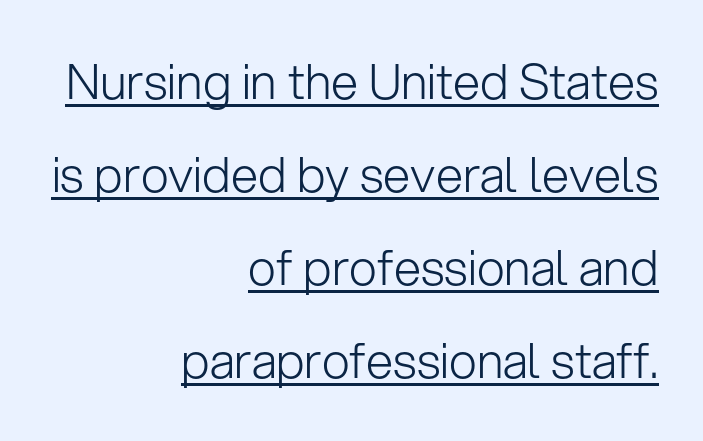
Every stem runs plumb, perpendicular to the baseline. A light-to-regular cut is what we see here. The paragraph shown leans on its right margin. Spacing verdict: proportional, widths tailored to each character. The tracking reads as untouched default to a designer's eye.
